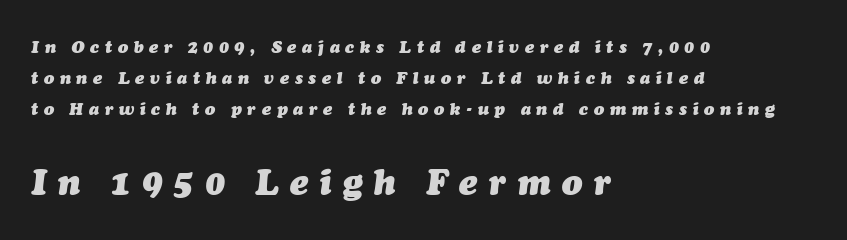
Q: Is the text bold? A: Yes.
Q: Is the text italic (slanted)? A: Yes, it leans right by about 7 degrees.
Q: Is the text underlined? A: No.
Q: How is the paragraph aligned? A: Left-aligned.
Q: Is the spacing between letters normal or unusually wide? A: Unusually wide.
Q: Which block of text is set in a larger size, the first (top) or the second (bottom)? A: The second (bottom) one.
Q: Width (condensed, normal, or wide)? A: Normal.
Q: Stroke contrast? A: Medium.
Q: x-height? A: Medium.
Q: Monospaced? A: No.
